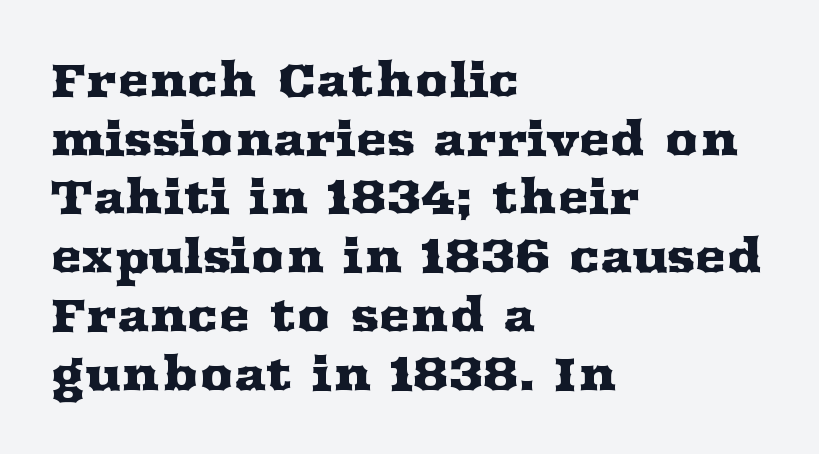
{"serif": "yes", "italic": "no", "width": "wide", "stroke_contrast": "medium", "x_height": "medium", "monospaced": "no", "underline": "no", "align": "left", "line_spacing": "normal", "line_spacing_ratio": 1.25, "letter_spacing": "normal", "letter_spacing_em": 0.0, "glyph_px": 47}
